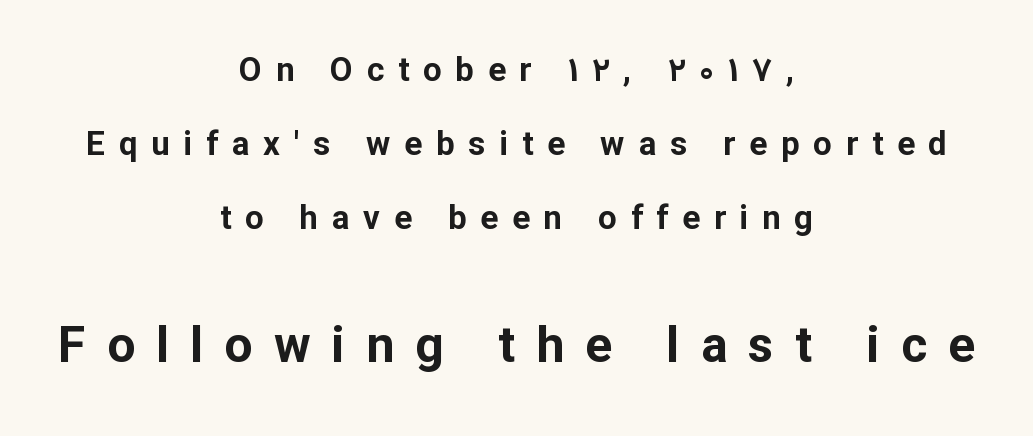
The image shows 50 px bold sans-serif type, upright; set centered, loose line spacing (2.25x), unusually wide letter spacing (+0.42 em), not underlined; the second (bottom) block is 1.52x larger; low stroke contrast and a medium x-height.
